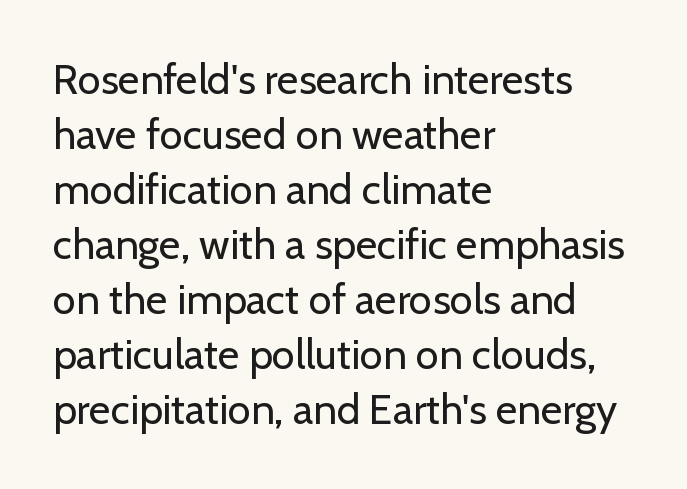
Is the stroke heavy? The answer is a plain regular-or-lighter. The font's upright variant was chosen for this text. If you drew a ruler down the left edge, every line would touch it. The rendering uses natural spacing where letterforms have individual widths. Normally led — the rows are evenly, conventionally spaced.
